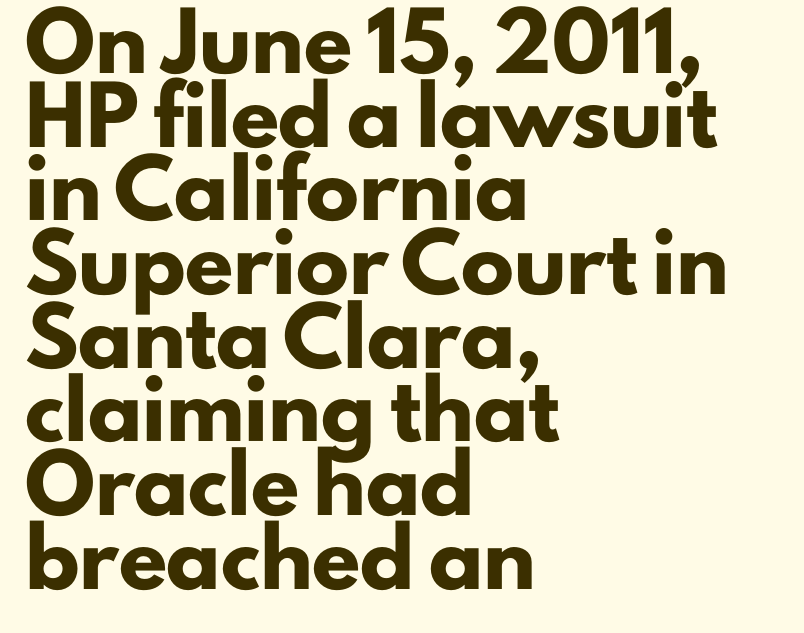
Q: Is the text bold? A: Yes.
Q: Is the text italic (slanted)? A: No, it is upright.
Q: Is the typeface a serif or a sans-serif typeface? A: Sans-serif.
Q: Is the text underlined? A: No.
Q: How is the paragraph aligned? A: Left-aligned.
Q: Is the spacing between letters normal or unusually wide? A: Normal.
Q: Is the spacing between lines tight, normal or loose? A: Normal.
Q: Width (condensed, normal, or wide)? A: Normal.
Q: Stroke contrast? A: Low.
Q: x-height? A: Small.
Q: Monospaced? A: No.
